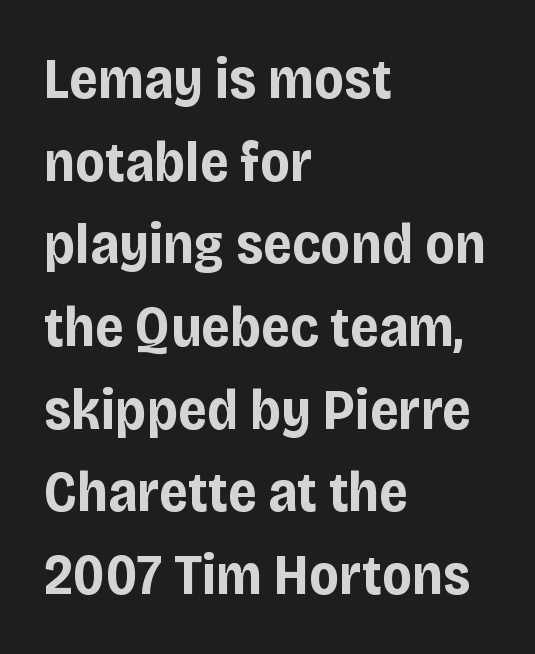
The image shows 57 px bold sans-serif type, upright; set left-aligned, normal line spacing (1.45x), normal letter spacing, not underlined; low stroke contrast and a large x-height.
